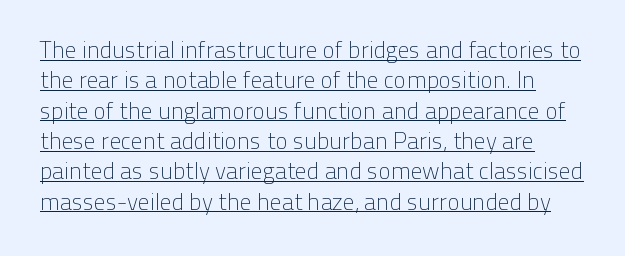
Each word holds together tightly as a unit, with standard inter-letter gaps. Nope, not italic — everything's standing straight. The face used here appears with an underline applied. Rows of type keep a routine distance in the vertical direction. Unbolded letterforms with no extra heft.
